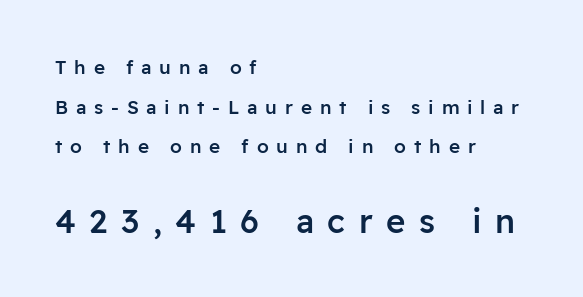
The image shows 33 px semibold sans-serif type, upright; set left-aligned, loose line spacing (2.08x), unusually wide letter spacing (+0.41 em), not underlined; the second (bottom) block is 1.74x larger; low stroke contrast and a medium x-height.
